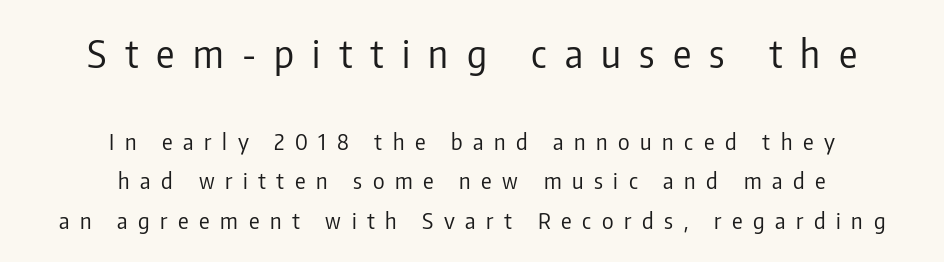
The image shows 38 px regular-weight, condensed sans-serif type, upright; set centered, line spacing 1.8x, unusually wide letter spacing (+0.48 em), not underlined; the first (top) block is 1.73x larger; low stroke contrast and a medium x-height.
